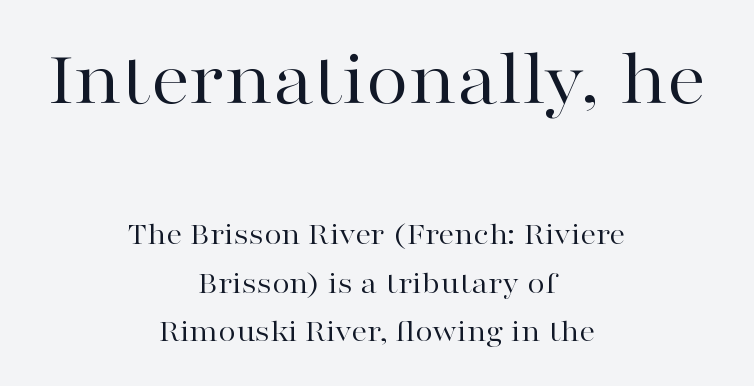
The image shows 79 px regular-weight, wide serif type, upright; set centered, normal line spacing (1.51x), normal letter spacing, not underlined; the first (top) block is 2.47x larger; high stroke contrast and a medium x-height.
